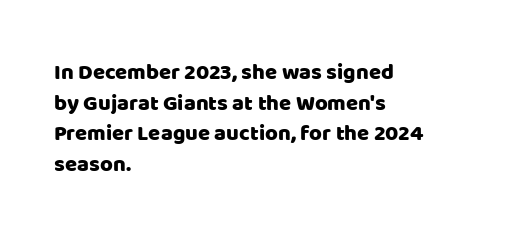
The image shows 22 px text type, upright; set left-aligned, normal line spacing (1.39x), normal letter spacing, not underlined.
